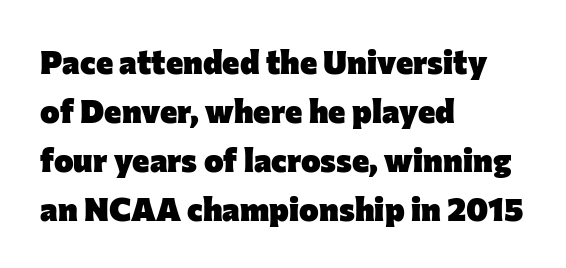
{"serif": "no", "italic": "no", "bold": "yes", "weight": "heavy", "width": "normal", "stroke_contrast": "low", "x_height": "medium", "monospaced": "no", "underline": "no", "align": "left", "line_spacing": "normal", "line_spacing_ratio": 1.48, "letter_spacing": "normal", "letter_spacing_em": 0.0, "glyph_px": 33}
